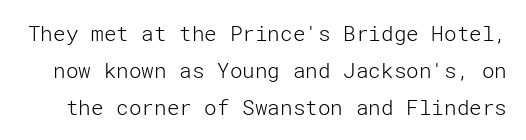
Q: Is the text bold? A: No.
Q: Is the text italic (slanted)? A: No, it is upright.
Q: Is the text underlined? A: No.
Q: Is the spacing between letters normal or unusually wide? A: Normal.
